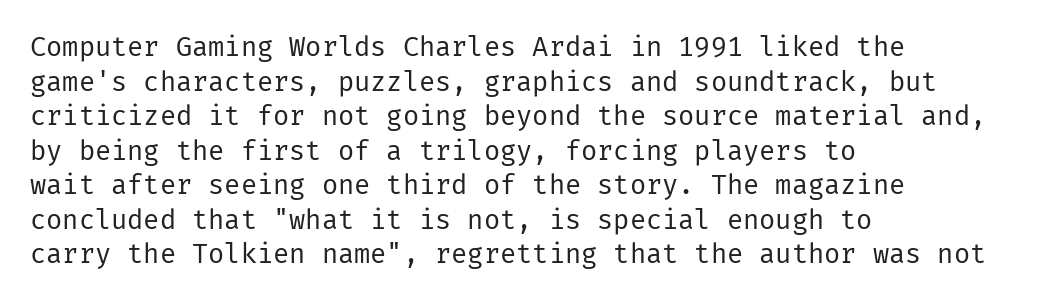
The block of text has a typical density, with ordinary space between rows. Which margin do the lines hug? The left one — the right edge is uneven. The space directly below the letters is spotless. This is the regular roman posture of the typeface. Does extra space separate the letters? No, they use regular spacing.
